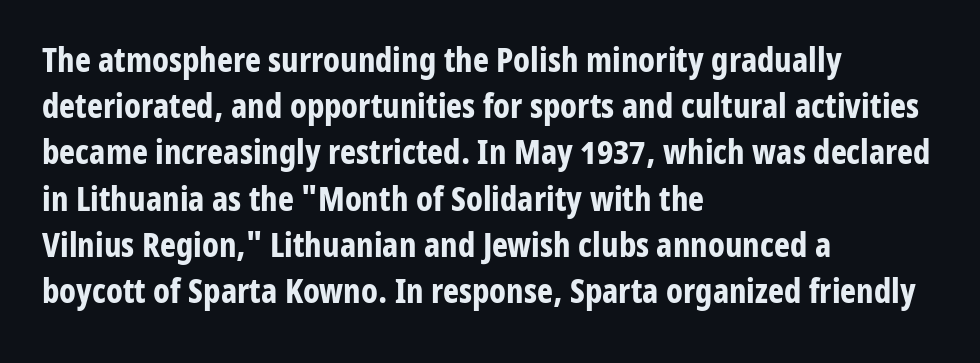
The image shows 34 px bold, condensed sans-serif type, upright; set left-aligned, normal line spacing (1.36x), normal letter spacing, not underlined; low stroke contrast and a medium x-height.
